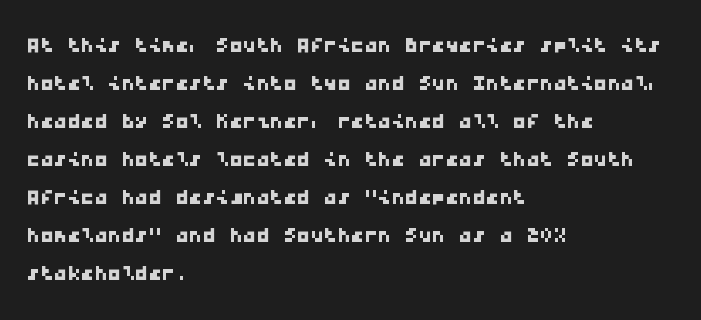
Q: Is the text underlined? A: No.
Q: How is the paragraph aligned? A: Left-aligned.
Q: Is the spacing between letters normal or unusually wide? A: Normal.
Q: Is the spacing between lines tight, normal or loose? A: Normal.
